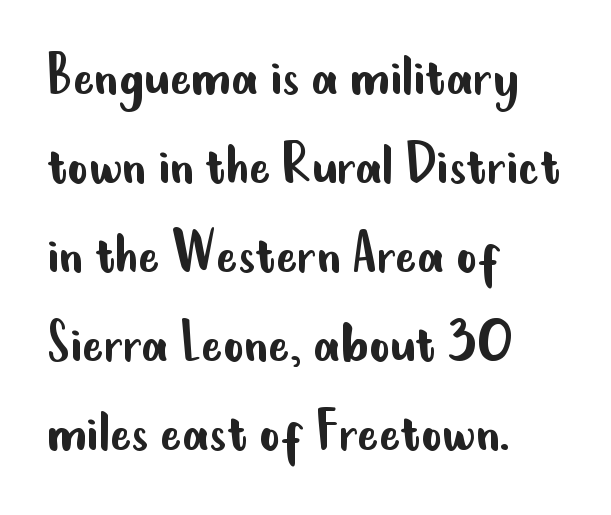
Q: Is the text bold? A: No.
Q: Is the text italic (slanted)? A: No, it is upright.
Q: Is the typeface a serif or a sans-serif typeface? A: Sans-serif.
Q: Is the text underlined? A: No.
Q: How is the paragraph aligned? A: Left-aligned.
Q: Is the spacing between letters normal or unusually wide? A: Normal.
Q: Is the spacing between lines tight, normal or loose? A: Normal.
Q: Width (condensed, normal, or wide)? A: Condensed.
Q: Stroke contrast? A: Low.
Q: x-height? A: Small.
Q: Monospaced? A: No.
